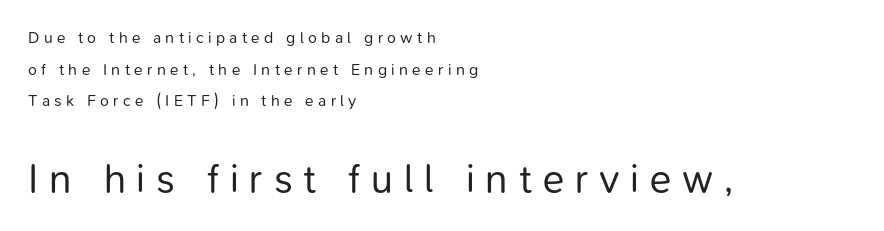
{"serif": "no", "italic": "no", "bold": "no", "weight": "regular", "width": "normal", "stroke_contrast": "low", "x_height": "medium", "monospaced": "no", "underline": "no", "align": "left", "line_spacing": "loose", "line_spacing_ratio": 1.97, "letter_spacing": "wide", "letter_spacing_em": 0.27, "larger_block": "second", "size_ratio": 2.5, "glyph_px": 40}
